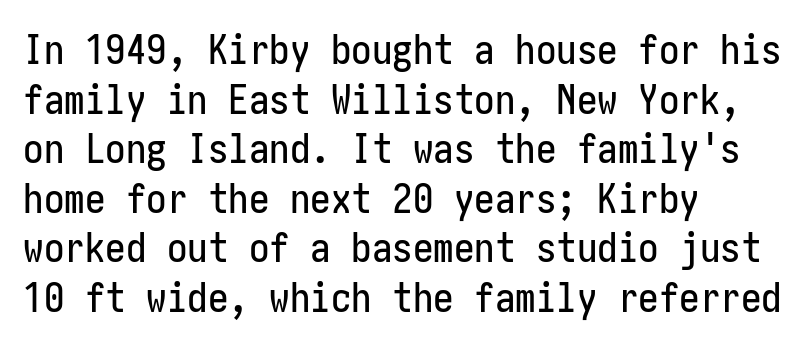
Which margin do the lines hug? The left one — the right edge is uneven. The letterforms sit shoulder to shoulder at normal distance. A roman cut, with each character standing at attention. Clear beneath every line of the passage. Classification — sans serif.
